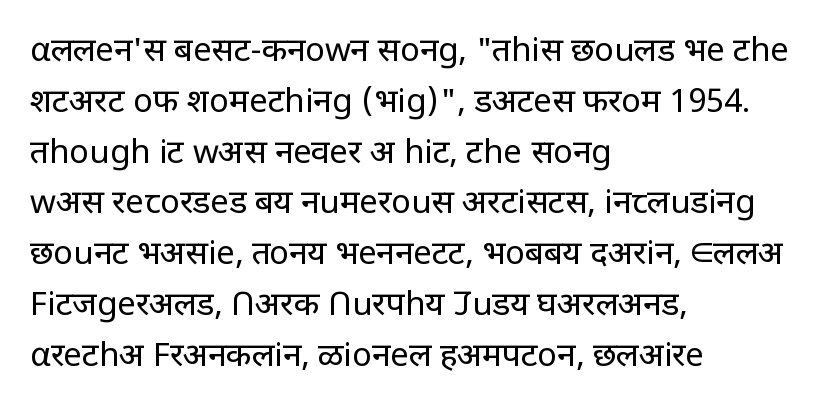
{"serif": "no", "italic": "no", "bold": "no", "weight": "regular", "width": "normal", "stroke_contrast": "low", "x_height": "large", "monospaced": "no", "underline": "no", "align": "left", "line_spacing": "normal", "line_spacing_ratio": 1.54, "letter_spacing": "normal", "letter_spacing_em": 0.0, "glyph_px": 33}
